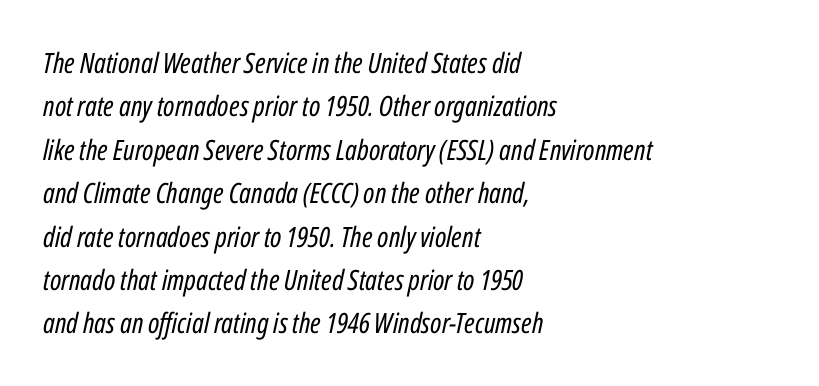
The image shows 28 px regular-weight, condensed type, italic (leaning right); set left-aligned, normal line spacing (1.55x), normal letter spacing, not underlined; low stroke contrast and a medium x-height.
